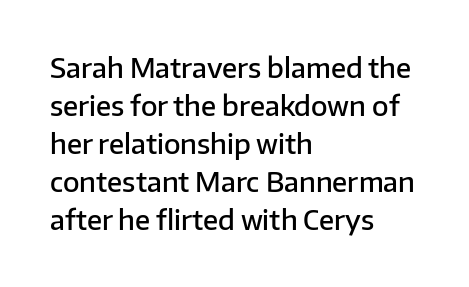
The image shows 27 px text type, upright; set left-aligned, normal line spacing (1.41x), normal letter spacing, not underlined.
